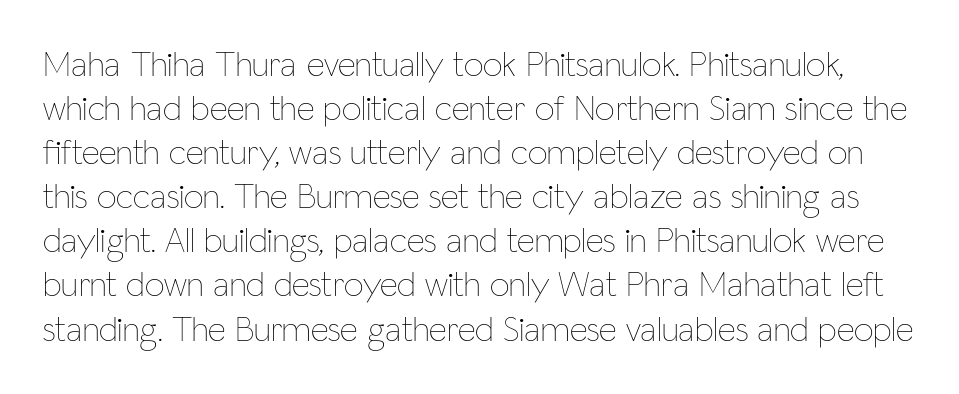
Q: Is the text bold? A: No.
Q: Is the text italic (slanted)? A: No, it is upright.
Q: Is the text underlined? A: No.
Q: Is the spacing between letters normal or unusually wide? A: Normal.
Q: Is the spacing between lines tight, normal or loose? A: Normal.
Q: Width (condensed, normal, or wide)? A: Condensed.
Q: Stroke contrast? A: Low.
Q: x-height? A: Medium.
Q: Monospaced? A: No.
